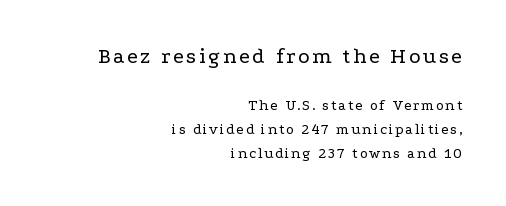
The image shows 22 px text type, upright; set right-aligned, normal line spacing (1.6x), not underlined; the first (top) block is 1.47x larger.
